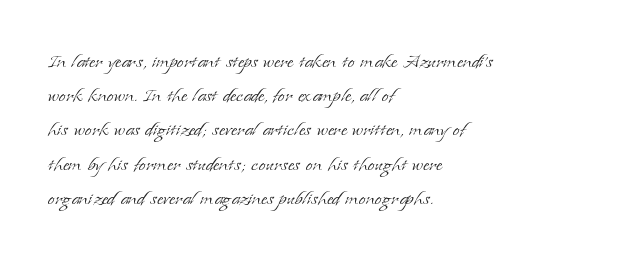
{"bold": "no", "underline": "no", "align": "left", "line_spacing": "normal", "line_spacing_ratio": 1.37, "letter_spacing": "normal", "letter_spacing_em": 0.0, "glyph_px": 25}
